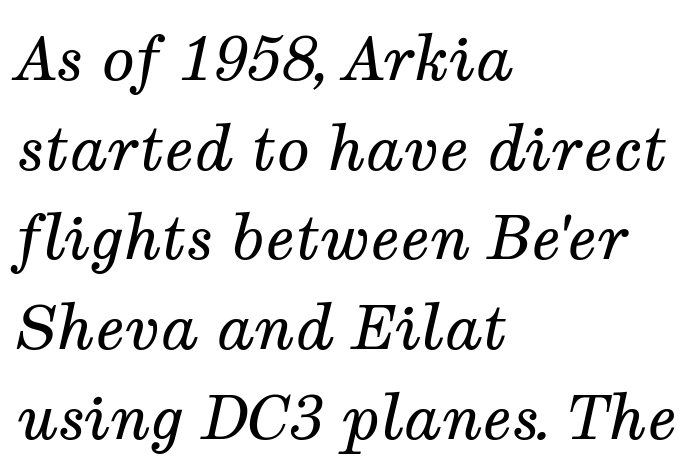
The image shows 61 px regular-weight serif type, italic (leaning right); set left-aligned, normal line spacing (1.47x), normal letter spacing, not underlined; medium stroke contrast and a medium x-height.
